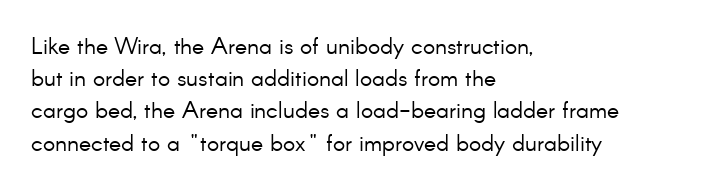
Regarding leading, the lines here are spaced in the standard way. The setting favours the left margin, as ordinary paragraphs usually do. The typeface has the unassuming heft of standard copy or less. The tracking reads as untouched default to a designer's eye. Type without underlining. Vertical strokes here are truly vertical.
